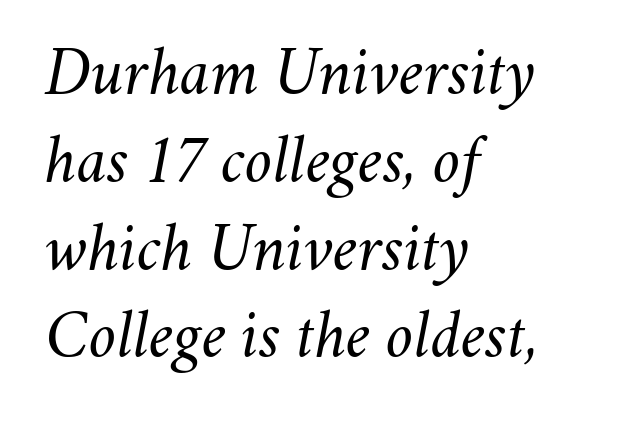
The image shows 67 px regular-weight type, italic (leaning right); set left-aligned, normal line spacing (1.31x), normal letter spacing, not underlined; medium stroke contrast and a small x-height.
